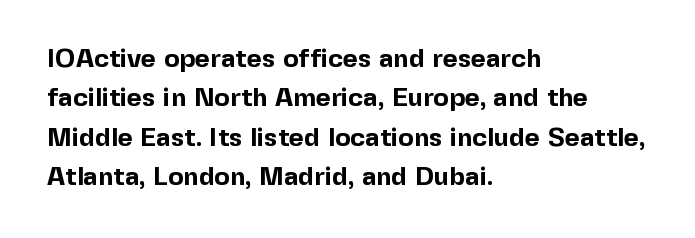
Q: Is the text bold? A: Yes.
Q: Is the text italic (slanted)? A: No, it is upright.
Q: Is the text underlined? A: No.
Q: How is the paragraph aligned? A: Left-aligned.
Q: Is the spacing between letters normal or unusually wide? A: Normal.
Q: Is the spacing between lines tight, normal or loose? A: Normal.
